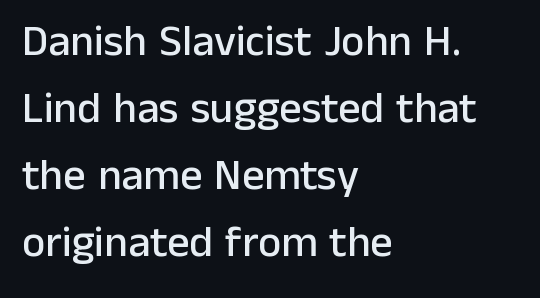
Q: Is the text italic (slanted)? A: No, it is upright.
Q: Is the typeface a serif or a sans-serif typeface? A: Sans-serif.
Q: Is the text underlined? A: No.
Q: How is the paragraph aligned? A: Left-aligned.
Q: Is the spacing between letters normal or unusually wide? A: Normal.
Q: Is the spacing between lines tight, normal or loose? A: Normal.
Q: Width (condensed, normal, or wide)? A: Normal.
Q: Stroke contrast? A: Low.
Q: x-height? A: Medium.
Q: Monospaced? A: No.
